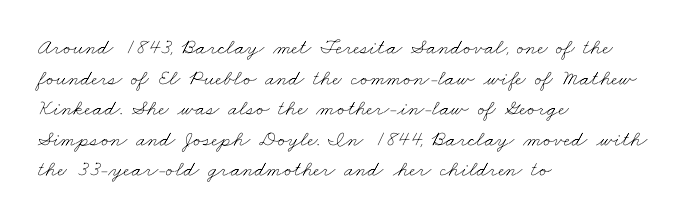
The image shows 22 px text type; set left-aligned, normal line spacing (1.39x), normal letter spacing, not underlined.
